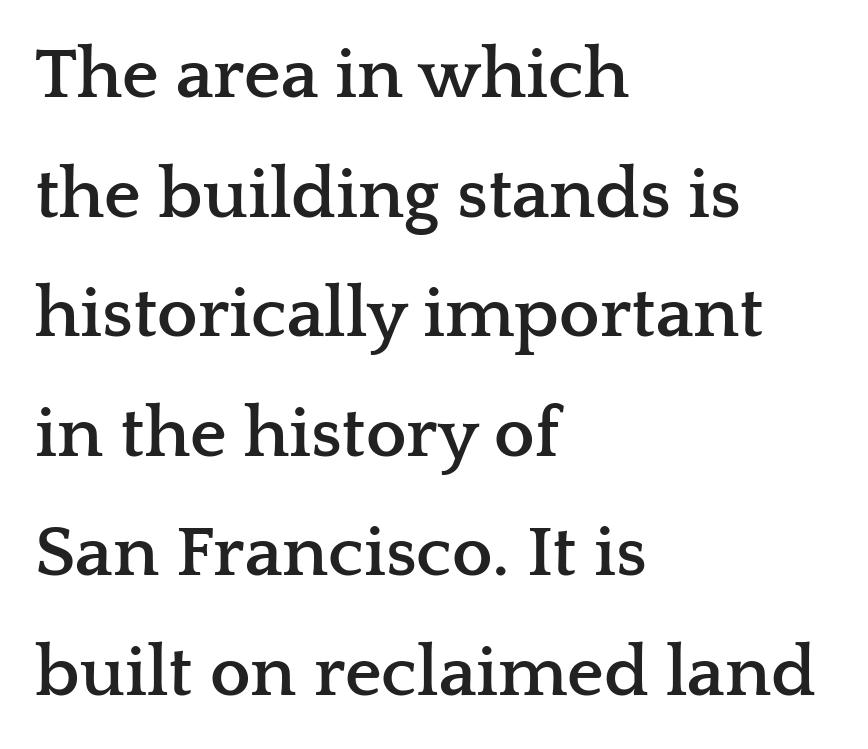
The rendering uses natural spacing where letterforms have individual widths. Nope, not italic — everything's standing straight. Heavy, bold letterforms. Classification — serif.
